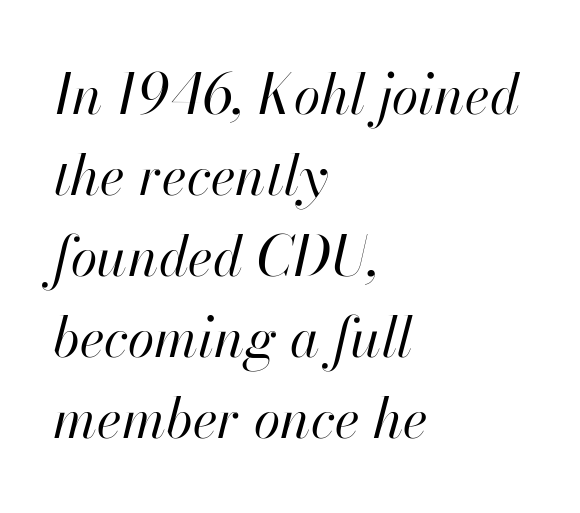
The image shows 54 px regular-weight type, italic (leaning right); set left-aligned, normal line spacing (1.5x), normal letter spacing, not underlined; high stroke contrast and a small x-height.
